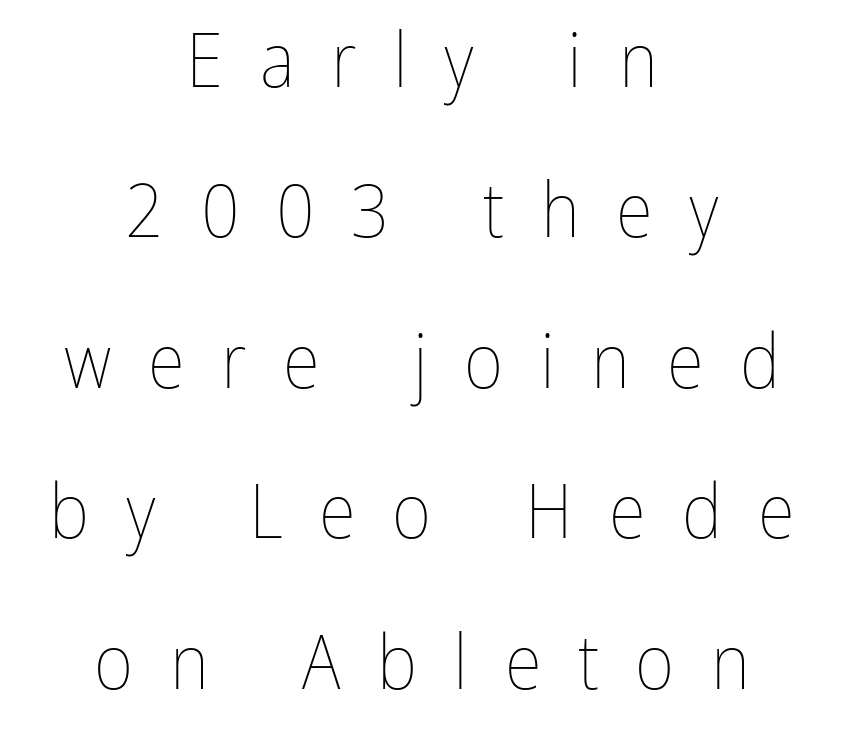
Q: Is the text bold? A: No.
Q: Is the text italic (slanted)? A: No, it is upright.
Q: Is the text underlined? A: No.
Q: How is the paragraph aligned? A: Centered.
Q: Is the spacing between letters normal or unusually wide? A: Unusually wide.
Q: Is the spacing between lines tight, normal or loose? A: Loose.
Q: Width (condensed, normal, or wide)? A: Condensed.
Q: Stroke contrast? A: Low.
Q: x-height? A: Medium.
Q: Monospaced? A: No.
